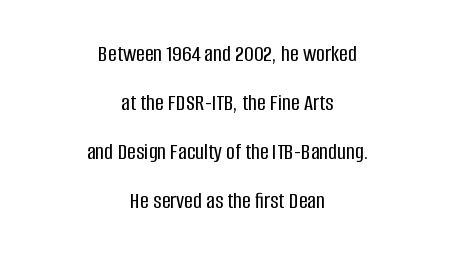
Designer's note — italics off, roman on. Rule under the text: the space is simply empty. The lines in this sample share a center point and differ in where they start and stop. Tracking here is standard; glyphs follow each other at the usual distance.
